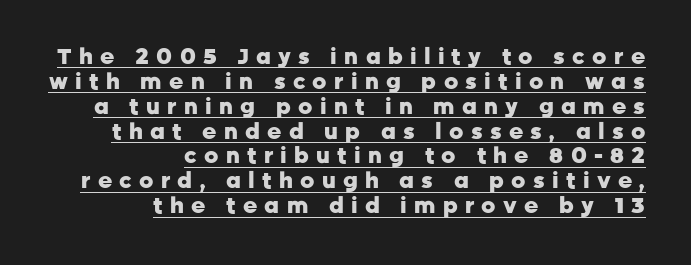
Casual observation: everything's shoved over to the right. Students, note that the glyphs here are deliberately spaced far apart. Rows of type sit shoulder to shoulder in the vertical direction. The letters stand straight up with perfectly vertical stems.
